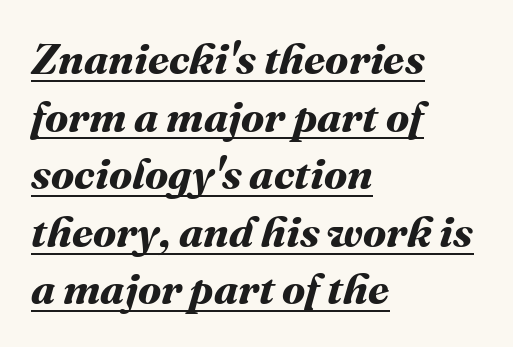
Standard letterfit; no display-style spreading of the glyphs. Each glyph is drawn with heavy, bold strokes. Quick note: interline space is typical. Each line starts at the same left margin while the right side varies.
